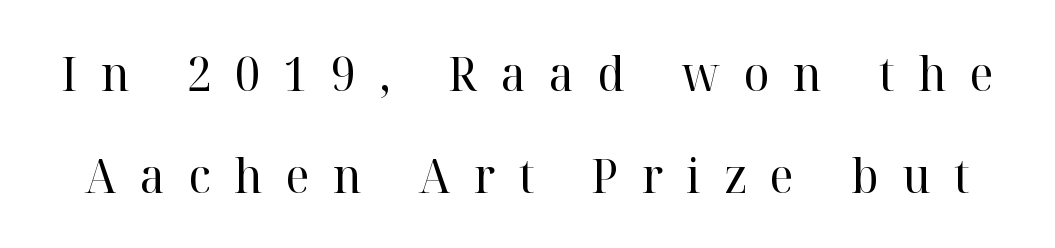
{"serif": "yes", "italic": "no", "bold": "no", "weight": "regular", "width": "normal", "stroke_contrast": "high", "x_height": "medium", "monospaced": "no", "underline": "no", "line_spacing": "loose", "line_spacing_ratio": 2.13, "letter_spacing": "wide", "letter_spacing_em": 0.49, "glyph_px": 48}
